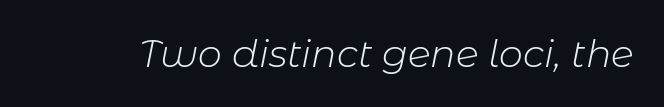
{"italic": "yes", "lean": "right", "slant_degrees": 11, "bold": "no", "weight": "light", "width": "normal", "stroke_contrast": "low", "x_height": "medium", "monospaced": "no", "underline": "no", "letter_spacing": "normal", "letter_spacing_em": 0.0, "glyph_px": 38}
